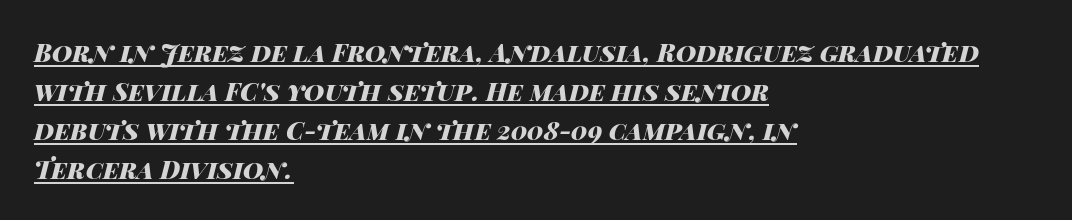
Q: Is the text bold? A: Yes.
Q: Is the text italic (slanted)? A: Yes, it leans right by about 14 degrees.
Q: Is the text underlined? A: Yes.
Q: How is the paragraph aligned? A: Left-aligned.
Q: Is the spacing between letters normal or unusually wide? A: Normal.
Q: Is the spacing between lines tight, normal or loose? A: Normal.
